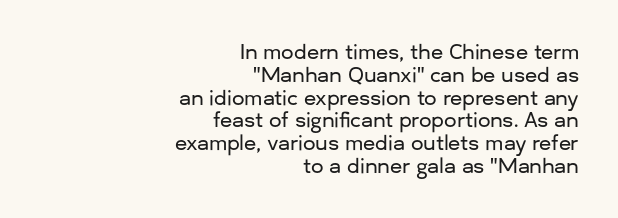
The image shows 20 px text type, upright; set right-aligned, tight line spacing (1.14x), normal letter spacing, not underlined.
